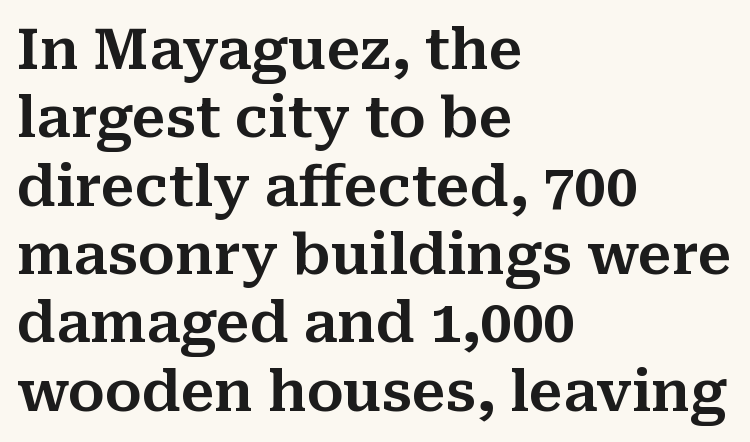
{"serif": "yes", "italic": "no", "width": "normal", "stroke_contrast": "medium", "x_height": "medium", "monospaced": "no", "underline": "no", "align": "left", "line_spacing_ratio": 1.22, "letter_spacing": "normal", "letter_spacing_em": 0.0, "glyph_px": 56}
